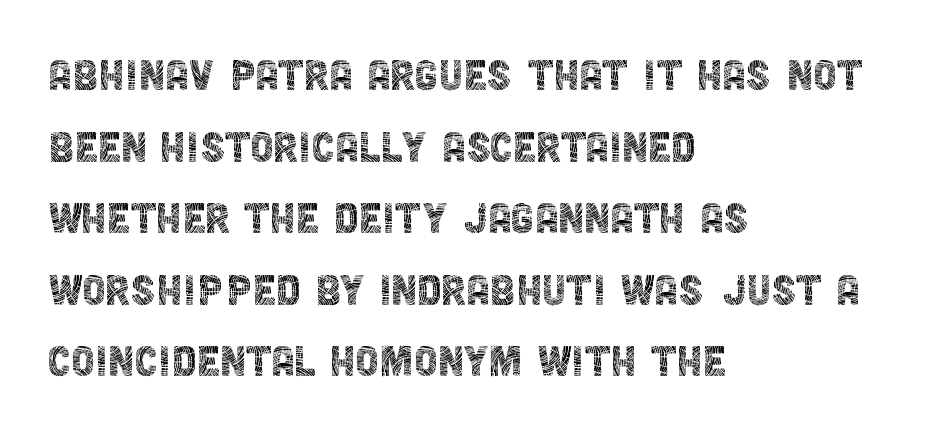
Q: Is the text bold? A: No.
Q: Is the text italic (slanted)? A: No, it is upright.
Q: Is the typeface a serif or a sans-serif typeface? A: Sans-serif.
Q: Is the text underlined? A: No.
Q: How is the paragraph aligned? A: Left-aligned.
Q: Is the spacing between letters normal or unusually wide? A: Normal.
Q: Is the spacing between lines tight, normal or loose? A: Normal.
Q: Width (condensed, normal, or wide)? A: Condensed.
Q: x-height? A: Large.
Q: Monospaced? A: No.
